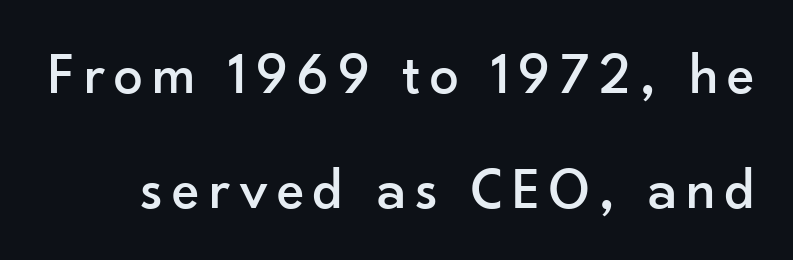
Here the designer chose a conventional face with non-uniform glyph widths. This is roman type, the default non-slanted kind. Letterform terminals end flat and unadorned throughout the passage. The vertical gap from one line to the next is large.
